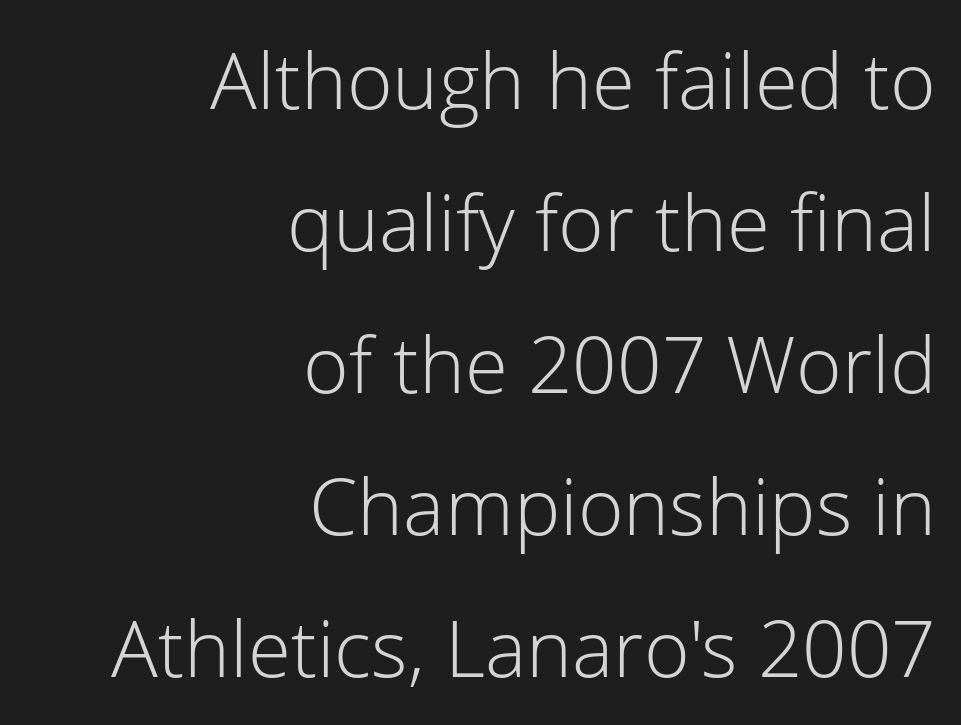
The strokes are not fattened; the text isn't bold. Glyph-to-glyph distance matches everyday printed text. Characters remain perfectly vertical along every line. Teacher's note: observe the even right margin — that is flush-right alignment. The passage shown is typeset with a sans-serif family. Here the designer chose a conventional face with non-uniform glyph widths.
